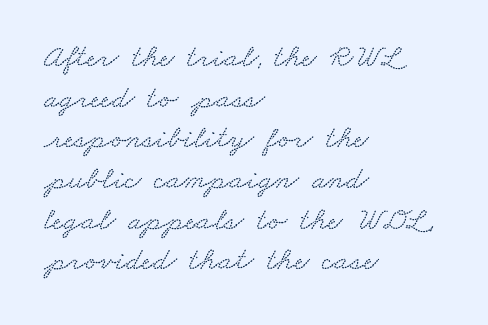
{"serif": "yes", "width": "wide", "stroke_contrast": "medium", "x_height": "small", "monospaced": "no", "underline": "no", "align": "left", "line_spacing": "normal", "line_spacing_ratio": 1.27, "letter_spacing": "normal", "letter_spacing_em": 0.0, "glyph_px": 32}
